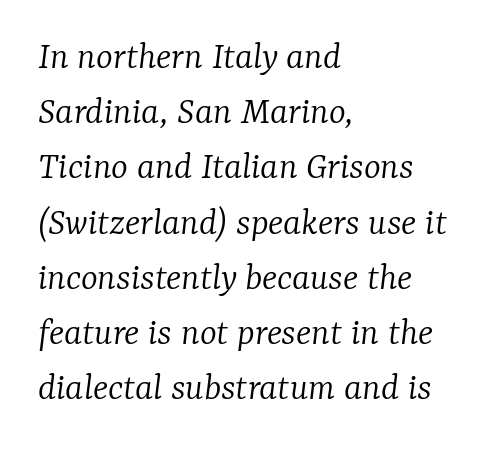
The image shows 40 px light serif type, italic (leaning right); set left-aligned, normal line spacing (1.38x), normal letter spacing, not underlined; low stroke contrast and a medium x-height.
